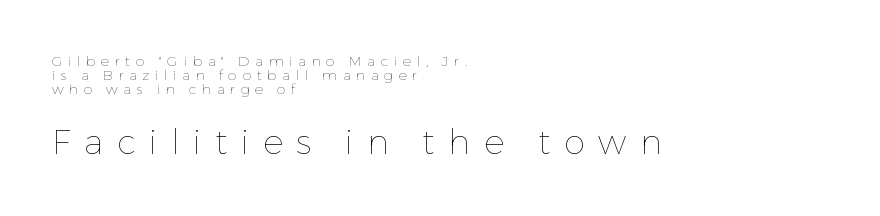
Q: Is the text bold? A: No.
Q: Is the text italic (slanted)? A: No, it is upright.
Q: Is the text underlined? A: No.
Q: How is the paragraph aligned? A: Left-aligned.
Q: Is the spacing between letters normal or unusually wide? A: Unusually wide.
Q: Is the spacing between lines tight, normal or loose? A: Tight.
Q: Which block of text is set in a larger size, the first (top) or the second (bottom)? A: The second (bottom) one.
Q: Width (condensed, normal, or wide)? A: Normal.
Q: Stroke contrast? A: Low.
Q: x-height? A: Medium.
Q: Monospaced? A: No.
